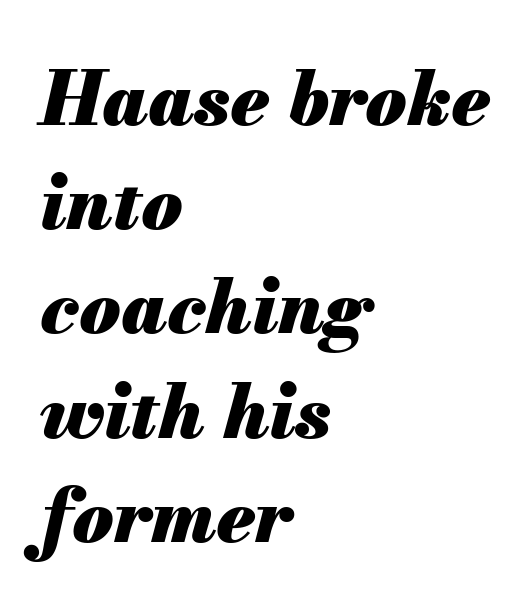
{"italic": "yes", "lean": "right", "slant_degrees": 13, "bold": "yes", "weight": "heavy", "width": "normal", "stroke_contrast": "medium", "x_height": "small", "monospaced": "no", "underline": "no", "align": "left", "line_spacing": "normal", "line_spacing_ratio": 1.39, "letter_spacing": "normal", "letter_spacing_em": 0.0, "glyph_px": 75}
